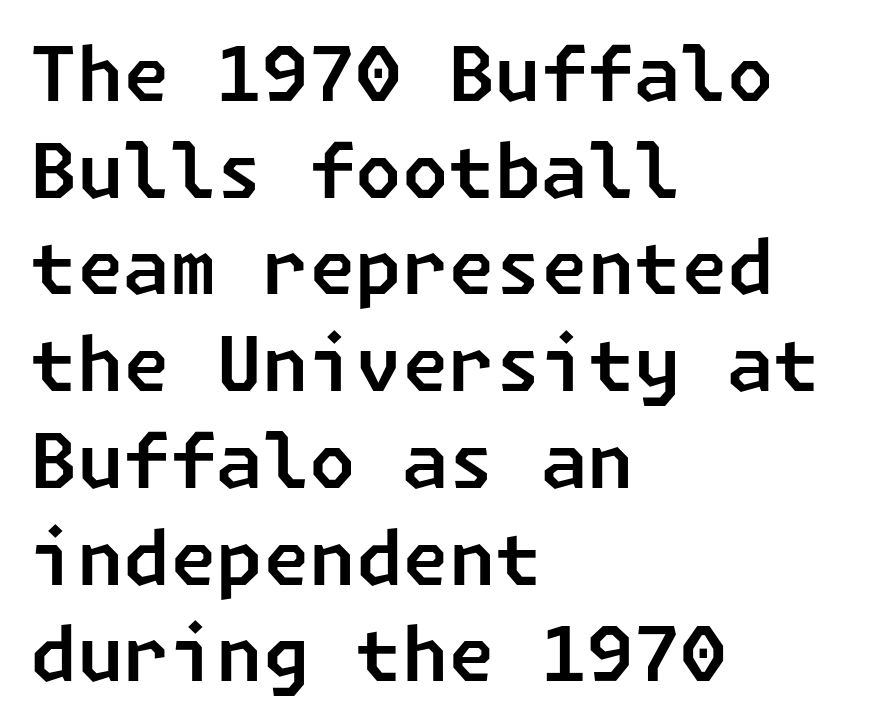
{"serif": "no", "width": "normal", "stroke_contrast": "low", "x_height": "medium", "underline": "no", "align": "left", "line_spacing": "normal", "line_spacing_ratio": 1.29, "letter_spacing": "normal", "letter_spacing_em": 0.0, "glyph_px": 75}
